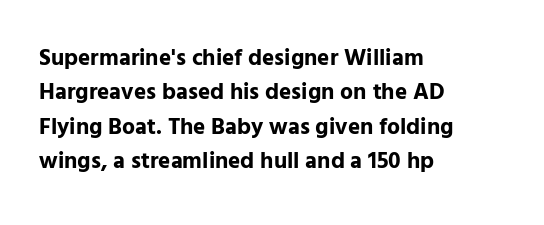
The space directly below the letters is spotless. Interline gaps are of average width in this sample. Ascenders rise straight up at ninety degrees. The rendering anchors every line to the left-hand side. The horizontal fit of the characters is conventional and even. The sample has been set heavy, in full bold.
